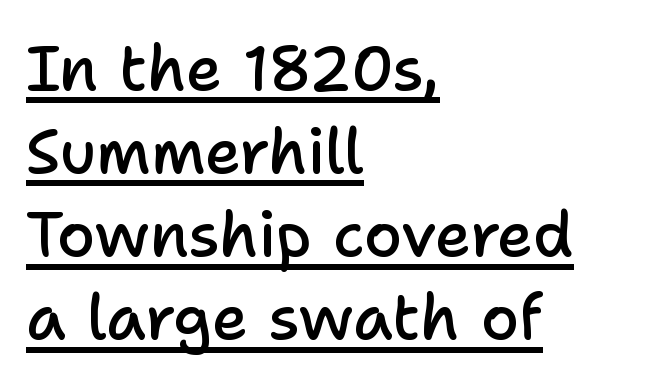
The image shows 62 px semibold sans-serif type, upright; set left-aligned, normal line spacing (1.34x), normal letter spacing, underlined; low stroke contrast and a medium x-height.
